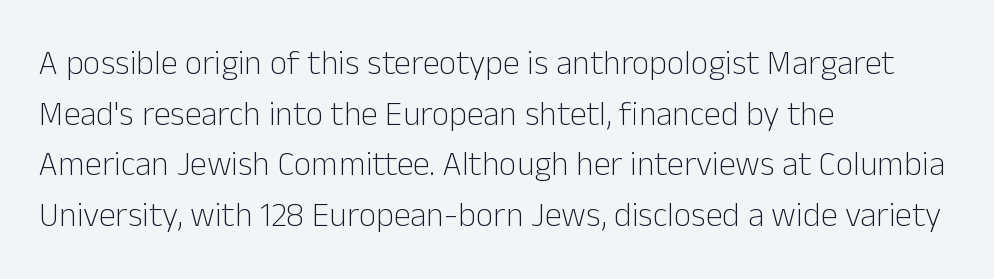
The image shows 34 px light sans-serif type, upright; set left-aligned, normal line spacing (1.49x), normal letter spacing, not underlined; low stroke contrast and a medium x-height.
